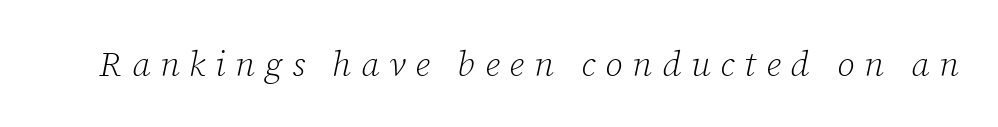
The image shows 35 px light serif type, italic (leaning right); set unusually wide letter spacing (+0.28 em), not underlined; low stroke contrast and a medium x-height.
